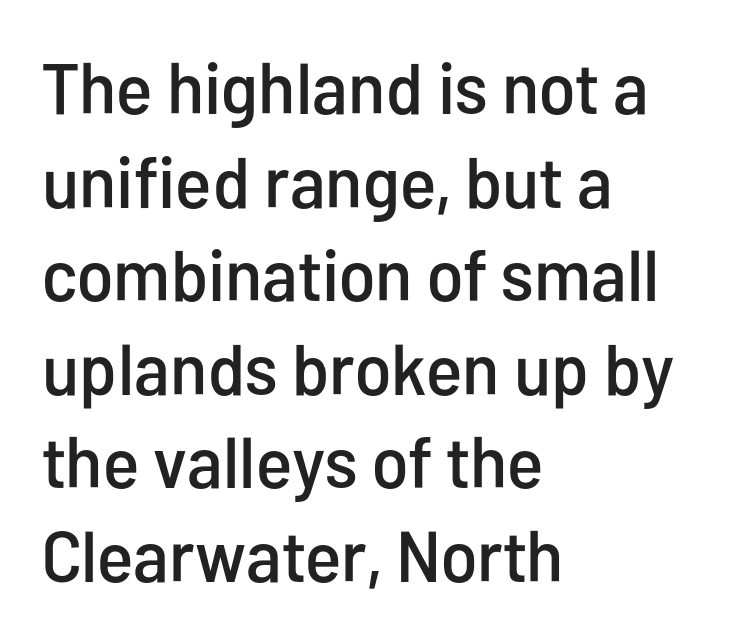
Looks like regular typesetting: each glyph gets only the width it needs. The face used here is rendered with its standard letterfit. Quick note: interline space is typical. Line beginnings align vertically; line endings do not. This rendering employs a face without finishing strokes, i.e., a sans-serif.
